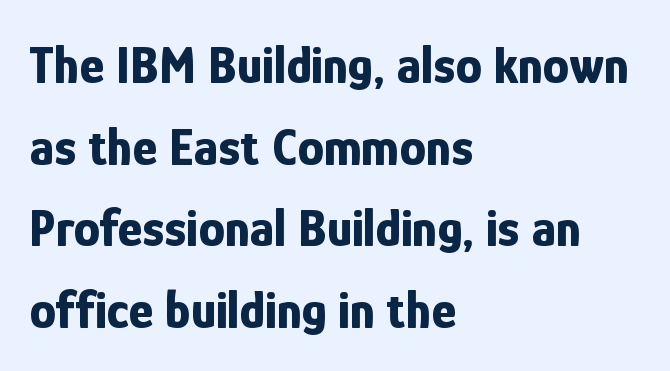
The image shows 53 px bold, condensed sans-serif type, upright; set left-aligned, normal line spacing (1.54x), normal letter spacing, not underlined; low stroke contrast and a medium x-height.
